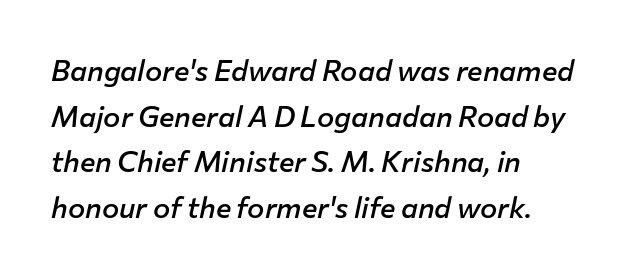
{"italic": "yes", "lean": "right", "slant_degrees": 12, "bold": "semi", "weight": "semibold", "width": "normal", "stroke_contrast": "low", "x_height": "medium", "monospaced": "no", "underline": "no", "align": "left", "line_spacing": "normal", "line_spacing_ratio": 1.57, "letter_spacing": "normal", "letter_spacing_em": 0.0, "glyph_px": 29}
